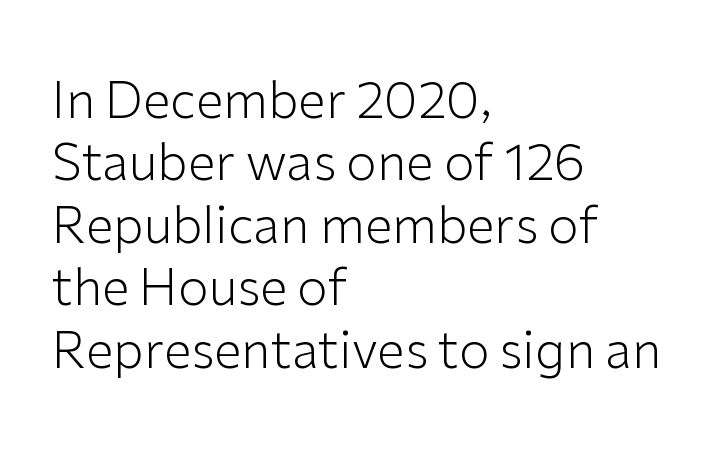
Tracking value appears to be zero — textbook default spacing. These lines sit exactly where default settings would place them. The strip under each line holds only bare page. Note the varied advance widths — an 'i' is clearly narrower than an 'm'. No italicization has been applied; the sample stays upright. No feet cap the strokes, marking this as sans-serif type.
